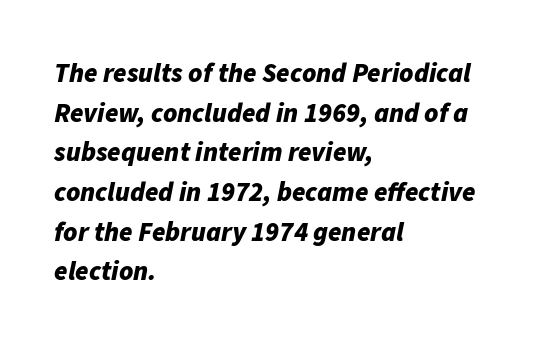
Q: Is the text bold? A: Yes.
Q: Is the text italic (slanted)? A: Yes, it leans right by about 11 degrees.
Q: Is the text underlined? A: No.
Q: How is the paragraph aligned? A: Left-aligned.
Q: Is the spacing between letters normal or unusually wide? A: Normal.
Q: Is the spacing between lines tight, normal or loose? A: Normal.
